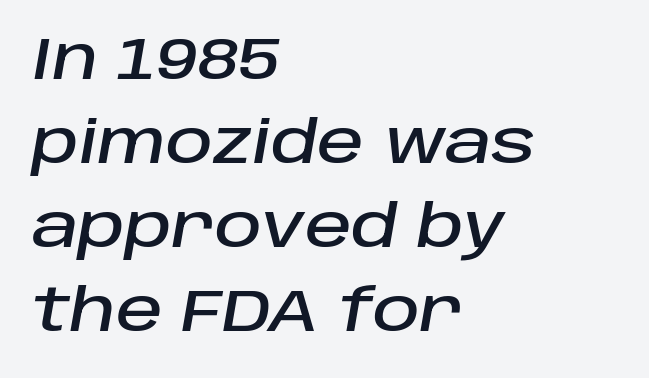
Q: Is the text italic (slanted)? A: Yes, it leans right by about 10 degrees.
Q: Is the text underlined? A: No.
Q: How is the paragraph aligned? A: Left-aligned.
Q: Is the spacing between letters normal or unusually wide? A: Normal.
Q: Is the spacing between lines tight, normal or loose? A: Normal.
Q: Width (condensed, normal, or wide)? A: Normal.
Q: Stroke contrast? A: Low.
Q: x-height? A: Large.
Q: Monospaced? A: No.
